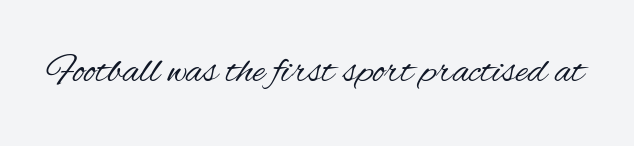
The image shows 41 px regular-weight, condensed sans-serif type; set normal letter spacing, not underlined; medium stroke contrast and a small x-height.
